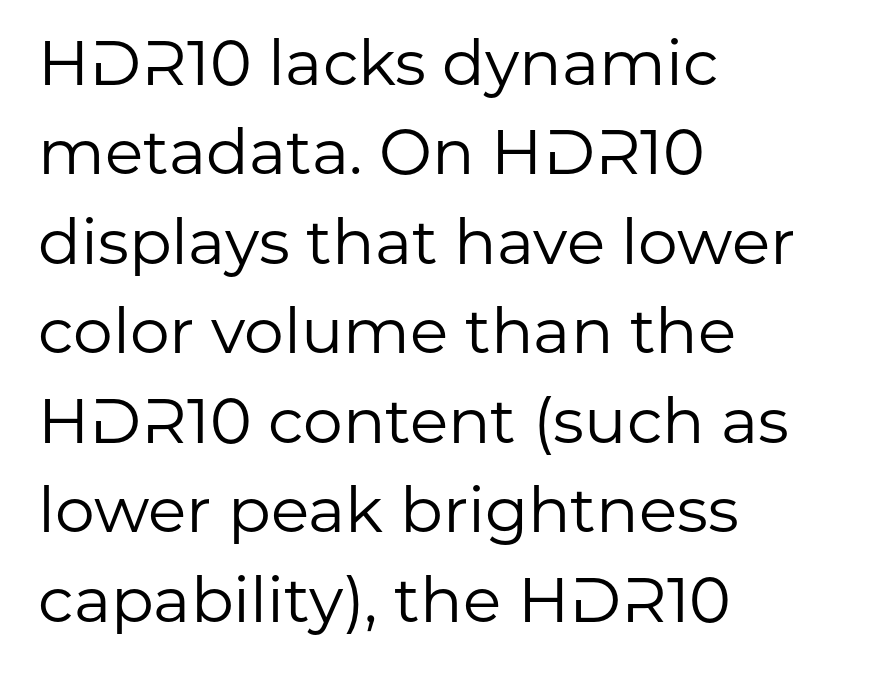
{"serif": "no", "italic": "no", "bold": "no", "weight": "regular", "width": "normal", "stroke_contrast": "low", "x_height": "medium", "monospaced": "no", "underline": "no", "align": "left", "line_spacing": "normal", "line_spacing_ratio": 1.42, "letter_spacing": "normal", "letter_spacing_em": 0.0, "glyph_px": 63}
